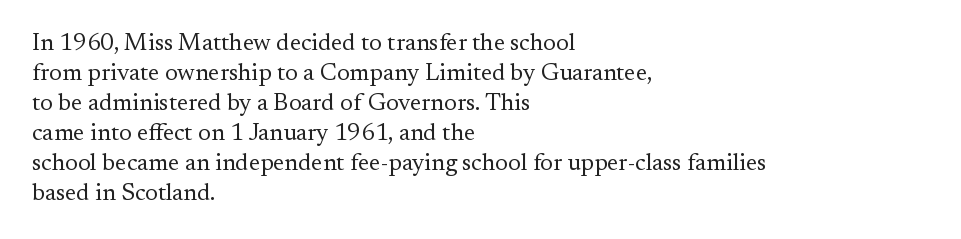
The image shows 24 px text type, upright; set left-aligned, normal line spacing (1.25x), normal letter spacing, not underlined.
